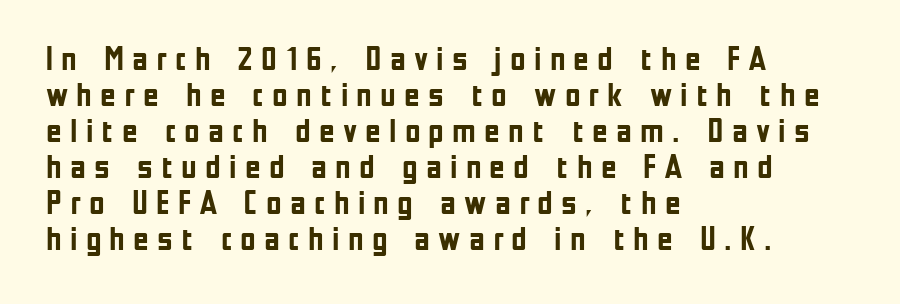
You could not count columns in this text — the font is proportionally spaced. Compared with a centered layout, this one pins lines to the left instead. This rendering employs a face without finishing strokes, i.e., a sans-serif. Stroke thickness is high; the sample reads as a true bold.
